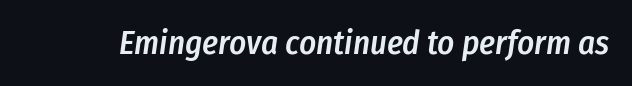
The passage shown is not underscored anywhere. Does the weight exceed regular? Yes, but only to semibold. Does extra space separate the letters? No, they use regular spacing. Notice how the stems are inclined rather than vertical — that's the hallmark of italics. You could not count columns in this text — the font is proportionally spaced.
